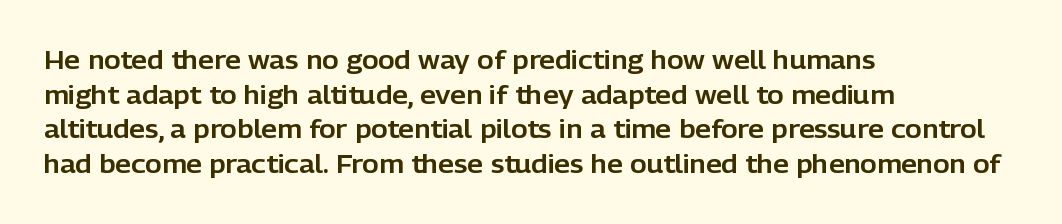
Q: Is the text italic (slanted)? A: No, it is upright.
Q: Is the text underlined? A: No.
Q: How is the paragraph aligned? A: Left-aligned.
Q: Is the spacing between letters normal or unusually wide? A: Normal.
Q: Is the spacing between lines tight, normal or loose? A: Normal.
